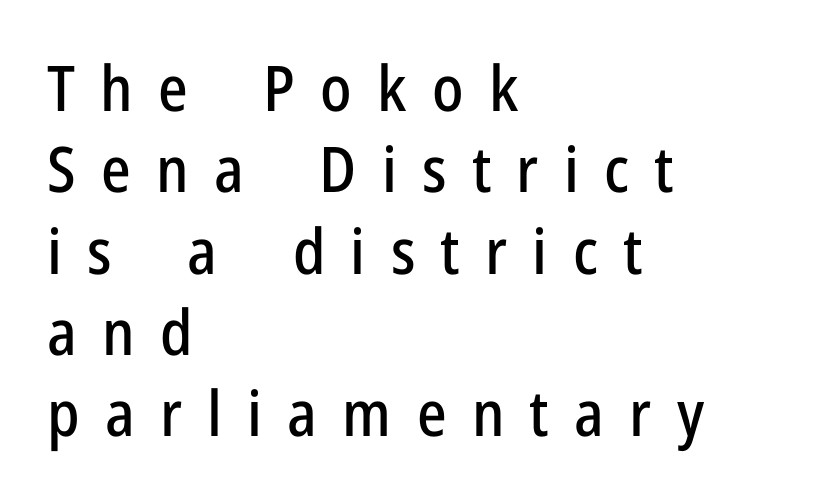
{"serif": "no", "italic": "no", "width": "condensed", "stroke_contrast": "low", "x_height": "medium", "monospaced": "no", "underline": "no", "align": "left", "line_spacing": "normal", "line_spacing_ratio": 1.29, "letter_spacing": "wide", "letter_spacing_em": 0.4, "glyph_px": 63}
